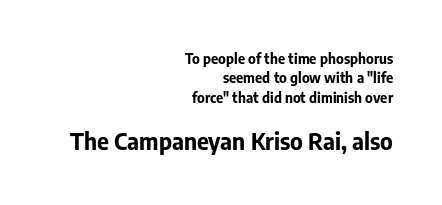
The image shows 23 px bold type, upright; set right-aligned, normal line spacing (1.39x), normal letter spacing, not underlined; the second (bottom) block is 1.64x larger.
